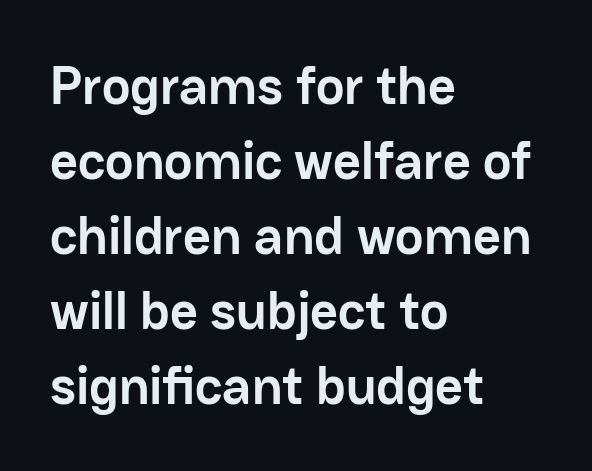
{"serif": "no", "italic": "no", "bold": "yes", "weight": "semibold", "width": "normal", "stroke_contrast": "low", "x_height": "medium", "monospaced": "no", "underline": "no", "align": "left", "line_spacing": "normal", "line_spacing_ratio": 1.39, "letter_spacing": "normal", "letter_spacing_em": 0.0, "glyph_px": 54}
